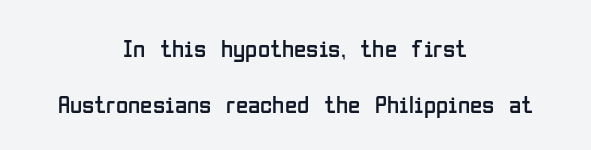
Q: Is the text bold? A: No.
Q: Is the text italic (slanted)? A: No, it is upright.
Q: Is the text underlined? A: No.
Q: How is the paragraph aligned? A: Centered.
Q: Is the spacing between letters normal or unusually wide? A: Normal.
Q: Is the spacing between lines tight, normal or loose? A: Loose.
